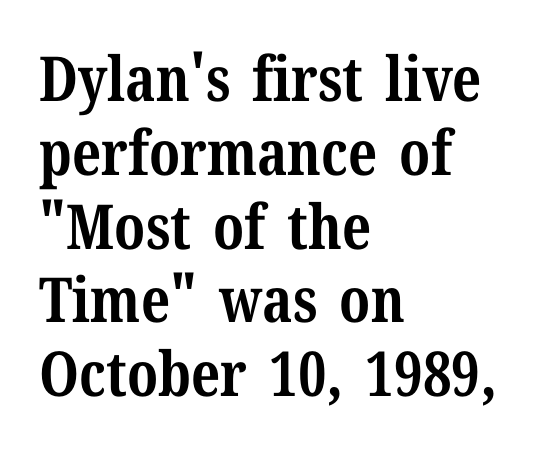
Spacing verdict: proportional, widths tailored to each character. How are the letters spaced? Ordinarily, with no added tracking. The glyphs are unaccompanied by any horizontal stroke below them. The designer went with a serif here, giving each stem small feet. The glyphs have the mass of a bold cut.
